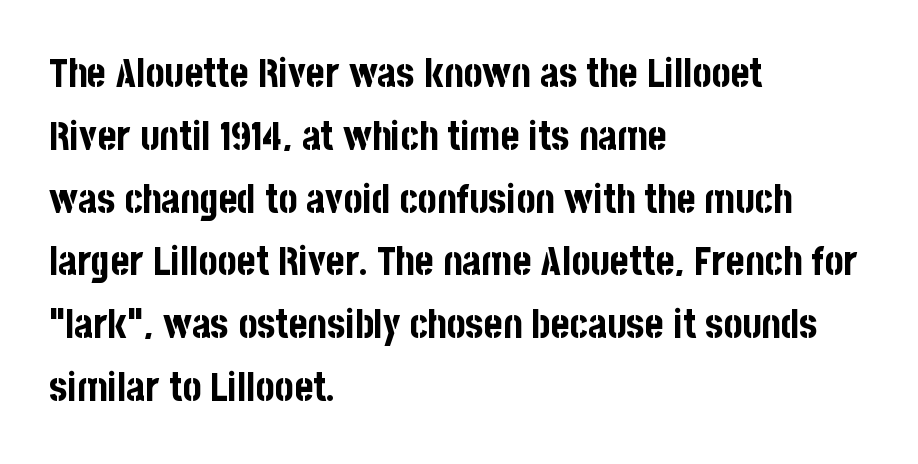
One-word summary of the alignment: left. Stroke thickness is high; the sample reads as a true bold. The space directly below the letters is spotless. A normal amount of white space separates one row of letters from the next. The font family rendered here belongs to the sans-serif group.
